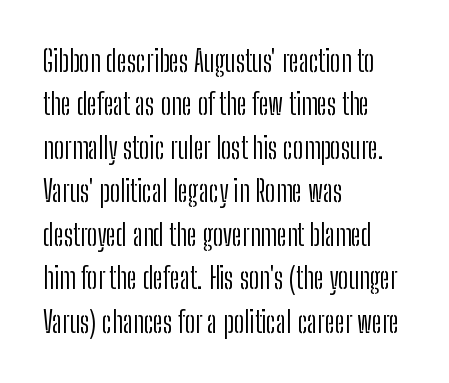
Here the designer chose a conventional face with non-uniform glyph widths. A typesetter would label this face a sans. This sample uses an upright cut, with every glyph sitting square on the baseline. Alignment: flush left. Any mark beneath the type? The region is blank.
